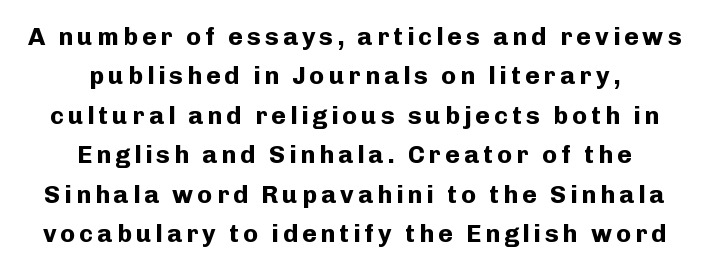
A full-strength bold gives these letters their thick strokes. Tall strokes in this sample are plumb rather than angled. Descenders are the only things crossing below the line. Regular leading.
